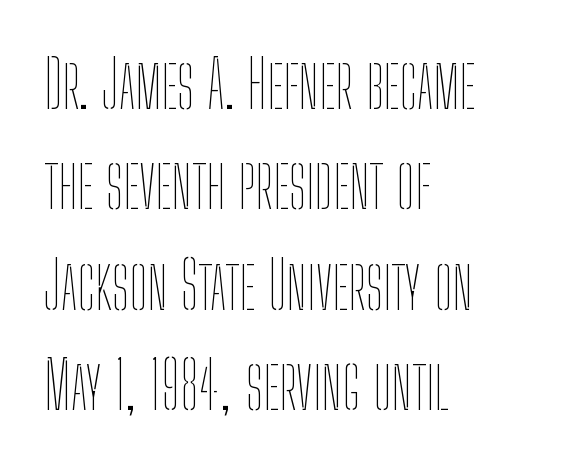
Each new line begins a customary step beneath the previous one. The passage shown has conventional tracking throughout. The text block is weighted toward the left margin, trailing off unevenly rightward. Proportional: the letters do not fall into vertical columns. Each row of text sits above clean, open space. Nope, not italic — everything's standing straight.
